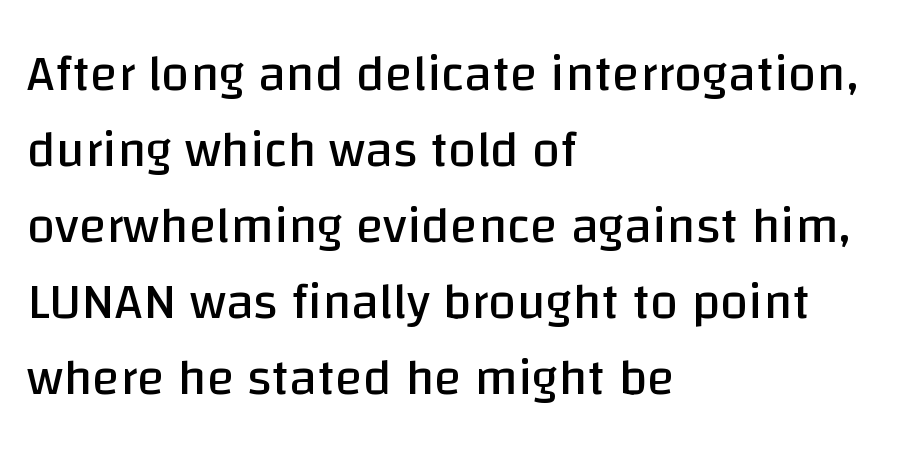
Q: Is the text bold? A: No.
Q: Is the text italic (slanted)? A: No, it is upright.
Q: Is the typeface a serif or a sans-serif typeface? A: Sans-serif.
Q: Is the text underlined? A: No.
Q: How is the paragraph aligned? A: Left-aligned.
Q: Is the spacing between letters normal or unusually wide? A: Normal.
Q: Is the spacing between lines tight, normal or loose? A: Normal.
Q: Width (condensed, normal, or wide)? A: Normal.
Q: Stroke contrast? A: Low.
Q: x-height? A: Large.
Q: Monospaced? A: No.
